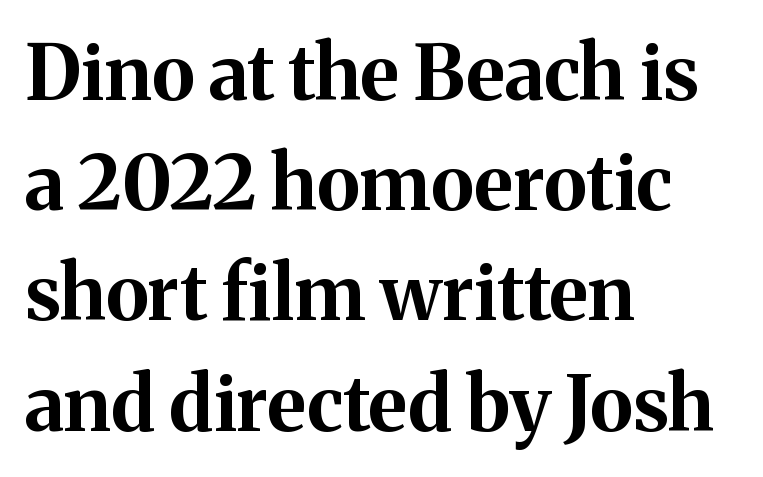
{"serif": "yes", "italic": "no", "bold": "yes", "weight": "bold", "width": "normal", "stroke_contrast": "medium", "x_height": "medium", "monospaced": "no", "underline": "no", "align": "left", "line_spacing": "normal", "line_spacing_ratio": 1.45, "letter_spacing": "normal", "letter_spacing_em": 0.0, "glyph_px": 76}
